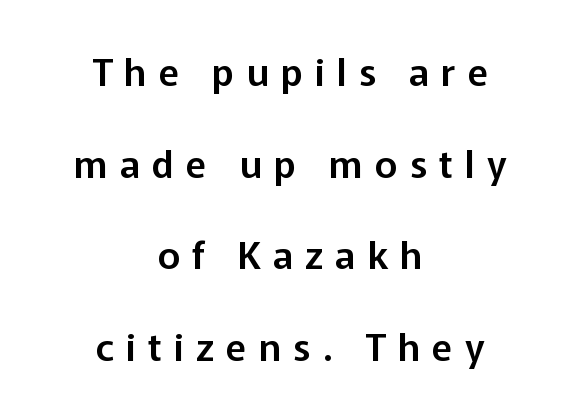
The rendering uses natural spacing where letterforms have individual widths. The foot of each line stays bare and open. Caption: expanded tracking, letters set apart. Layout note: lines centered.
